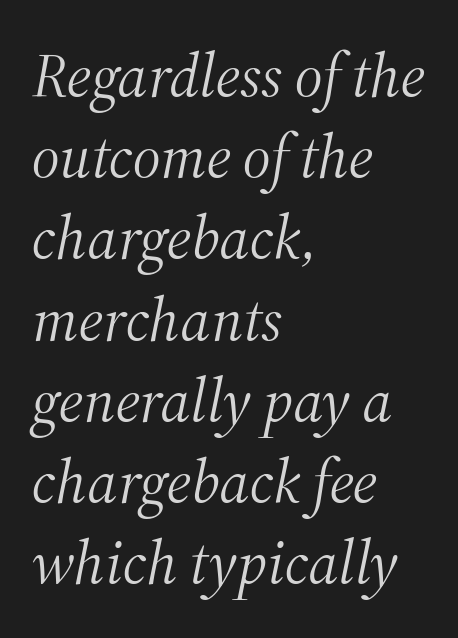
Short and long lines alike share a common starting point at left. Does extra space separate the letters? No, they use regular spacing. These lines were composed using italics. Beneath every word, the page is bare. A typesetter would call this leading conventional body-copy spacing. Heft: none added — not bold.
